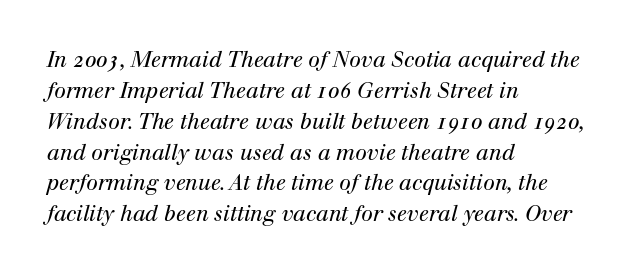
{"italic": "yes", "lean": "right", "slant_degrees": 12, "bold": "no", "underline": "no", "align": "left", "line_spacing": "normal", "line_spacing_ratio": 1.47, "letter_spacing": "normal", "letter_spacing_em": 0.0, "glyph_px": 21}
